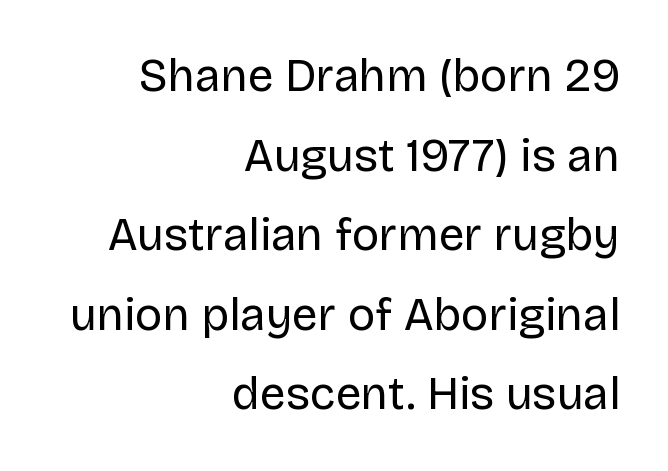
Q: Is the text bold? A: No.
Q: Is the text italic (slanted)? A: No, it is upright.
Q: Is the typeface a serif or a sans-serif typeface? A: Sans-serif.
Q: Is the text underlined? A: No.
Q: How is the paragraph aligned? A: Right-aligned.
Q: Is the spacing between letters normal or unusually wide? A: Normal.
Q: Width (condensed, normal, or wide)? A: Normal.
Q: Stroke contrast? A: Low.
Q: x-height? A: Large.
Q: Monospaced? A: No.
